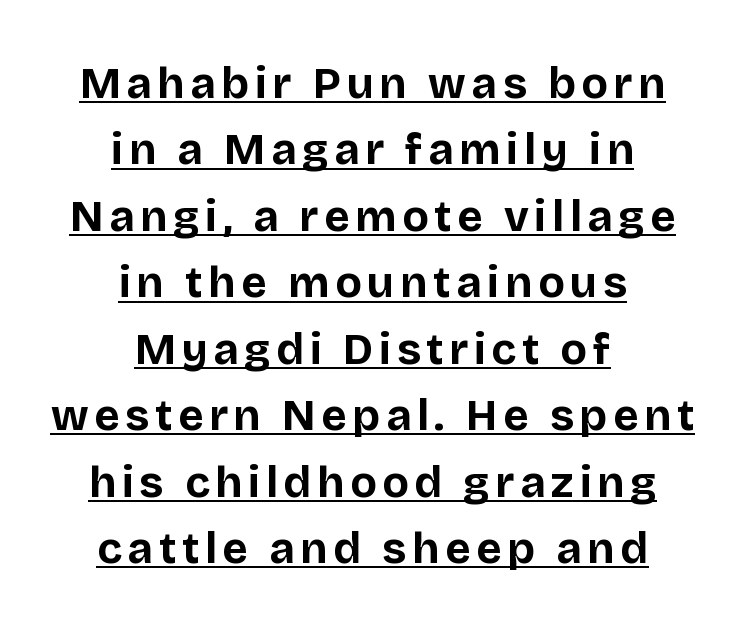
Thick stems and heavy bowls — unmistakably bold. Caption: lettering with a line underneath. These lines are centered, leaving both edges ragged. A typesetter would call this proportional, since set widths differ per character. Posture: upright roman.
